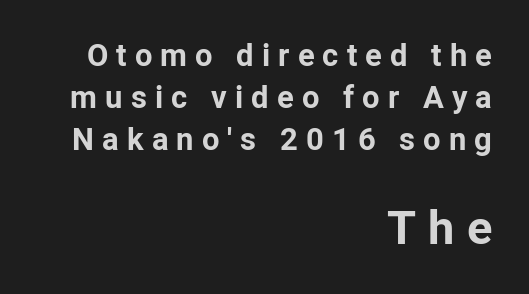
Q: Is the text bold? A: Yes.
Q: Is the text italic (slanted)? A: No, it is upright.
Q: Is the typeface a serif or a sans-serif typeface? A: Sans-serif.
Q: Is the text underlined? A: No.
Q: How is the paragraph aligned? A: Right-aligned.
Q: Is the spacing between letters normal or unusually wide? A: Unusually wide.
Q: Is the spacing between lines tight, normal or loose? A: Normal.
Q: Which block of text is set in a larger size, the first (top) or the second (bottom)? A: The second (bottom) one.
Q: Width (condensed, normal, or wide)? A: Normal.
Q: Stroke contrast? A: Low.
Q: x-height? A: Medium.
Q: Monospaced? A: No.
